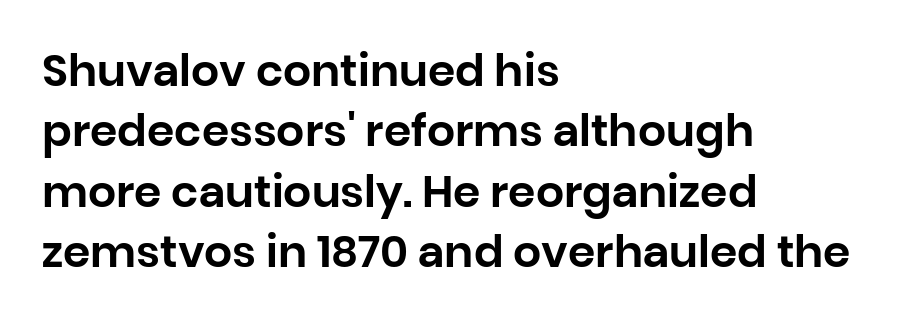
Q: Is the text italic (slanted)? A: No, it is upright.
Q: Is the typeface a serif or a sans-serif typeface? A: Sans-serif.
Q: Is the text underlined? A: No.
Q: How is the paragraph aligned? A: Left-aligned.
Q: Is the spacing between letters normal or unusually wide? A: Normal.
Q: Is the spacing between lines tight, normal or loose? A: Normal.
Q: Width (condensed, normal, or wide)? A: Normal.
Q: Stroke contrast? A: Low.
Q: x-height? A: Large.
Q: Monospaced? A: No.
